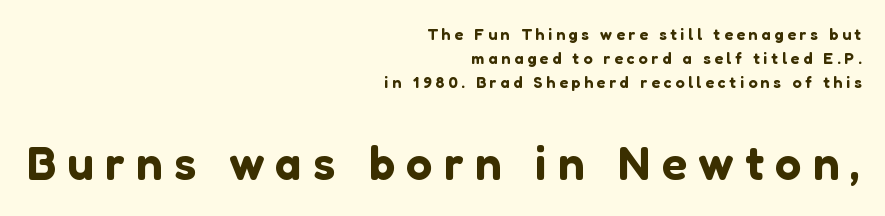
A bare baseline throughout the passage. Interline gaps are of average width in this sample. Stroke terminals: plain, sans-serif. Visually the block forms a straight wall on the right and a jagged coastline on the left. The letters are spread apart with noticeably loose tracking. These lines were composed using upright roman letters.
